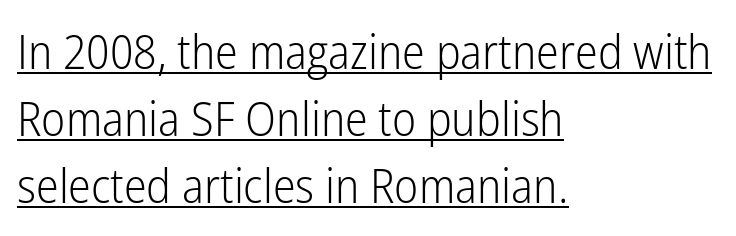
The type sits square on the baseline with zero lean. The letters advance in unequal steps, a hallmark of proportional type. The letters sit at their default tracking, neither squeezed nor spread. These lines are composed in type without serifs. This sample carries an underscore along the baseline area.
